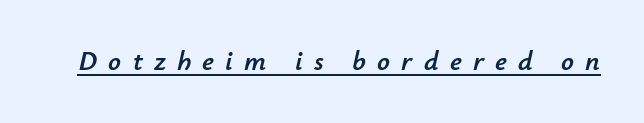
{"italic": "yes", "lean": "right", "slant_degrees": 12, "width": "normal", "stroke_contrast": "low", "x_height": "small", "monospaced": "no", "underline": "yes", "letter_spacing": "wide", "letter_spacing_em": 0.4, "glyph_px": 28}
